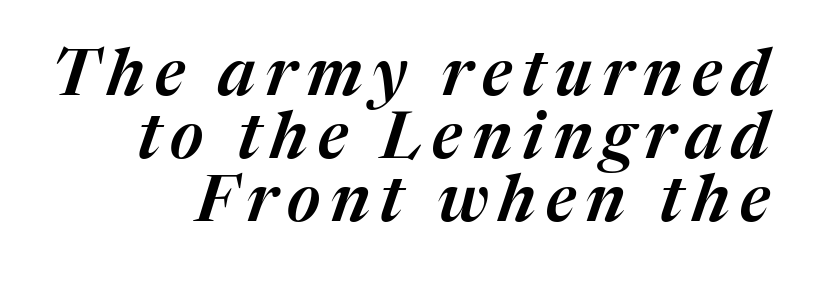
The image shows 65 px text type, italic (leaning right); set right-aligned, tight line spacing (0.97x), not underlined; medium stroke contrast and a medium x-height.
